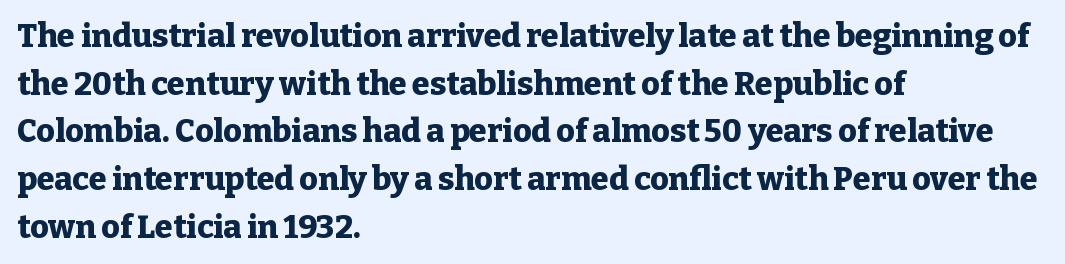
Descenders hang freely into open space. Classification — serif. Proportional: the letters do not fall into vertical columns. Its strokes are broad and dark, the hallmark of bold type.
